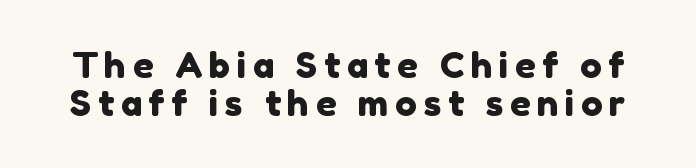
The image shows 36 px sans-serif type; set tight line spacing (1.06x), not underlined; a medium x-height.
